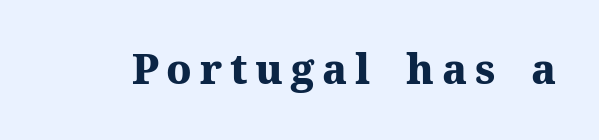
{"serif": "yes", "italic": "no", "bold": "yes", "weight": "heavy", "width": "normal", "stroke_contrast": "medium", "x_height": "medium", "monospaced": "no", "underline": "no", "glyph_px": 41}
